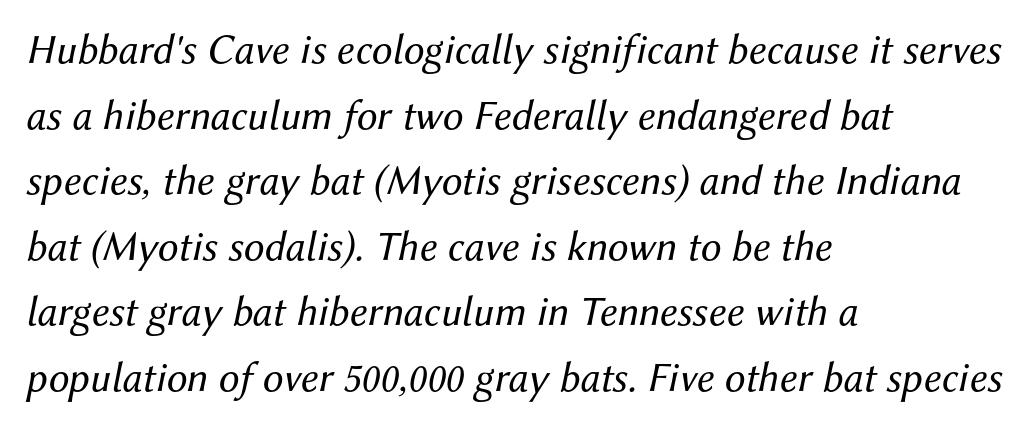
{"italic": "yes", "lean": "right", "slant_degrees": 12, "bold": "no", "weight": "regular", "width": "normal", "stroke_contrast": "medium", "x_height": "medium", "monospaced": "no", "underline": "no", "align": "left", "line_spacing": "normal", "line_spacing_ratio": 1.56, "letter_spacing": "normal", "letter_spacing_em": 0.0, "glyph_px": 42}
